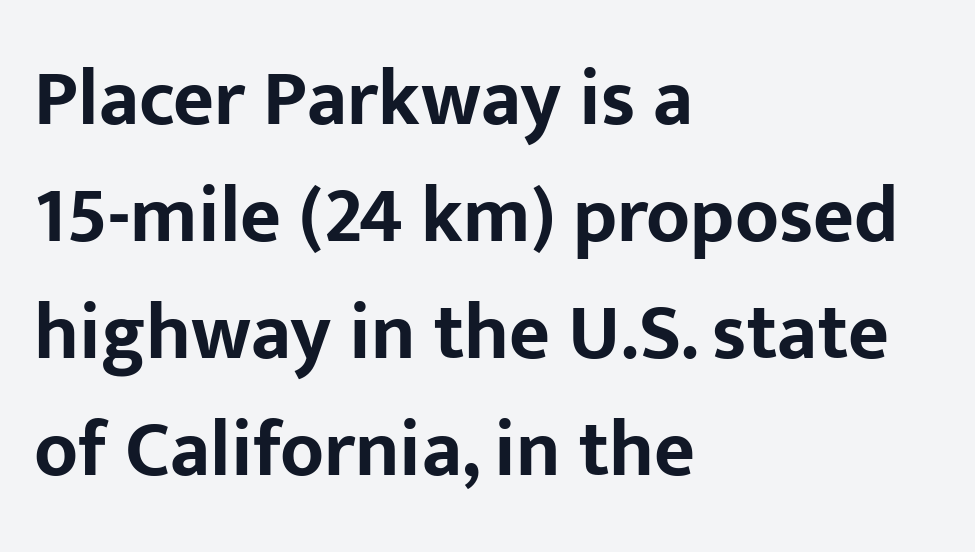
{"serif": "no", "italic": "no", "bold": "yes", "weight": "bold", "width": "normal", "stroke_contrast": "low", "x_height": "medium", "monospaced": "no", "underline": "no", "align": "left", "line_spacing": "normal", "line_spacing_ratio": 1.48, "letter_spacing": "normal", "letter_spacing_em": 0.0, "glyph_px": 79}
